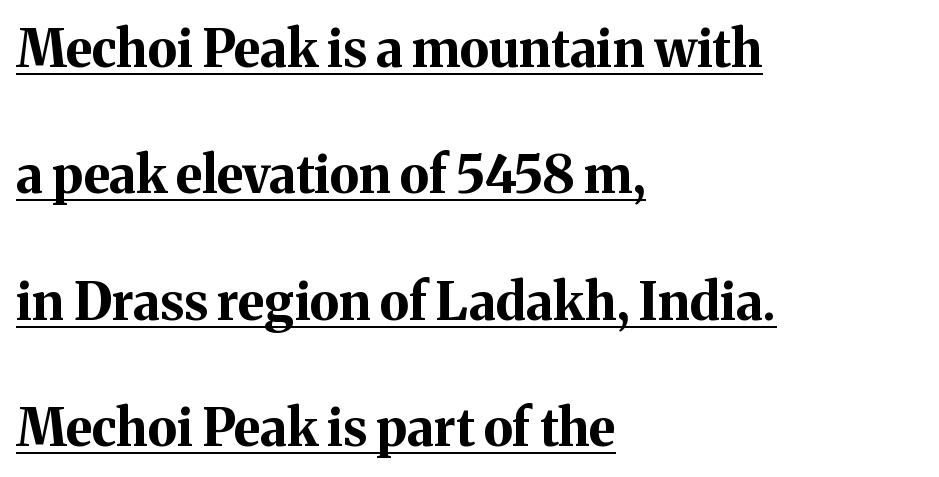
{"serif": "yes", "italic": "no", "bold": "yes", "weight": "bold", "width": "normal", "stroke_contrast": "medium", "x_height": "medium", "monospaced": "no", "underline": "yes", "align": "left", "line_spacing": "loose", "line_spacing_ratio": 2.48, "letter_spacing": "normal", "letter_spacing_em": 0.0, "glyph_px": 51}
